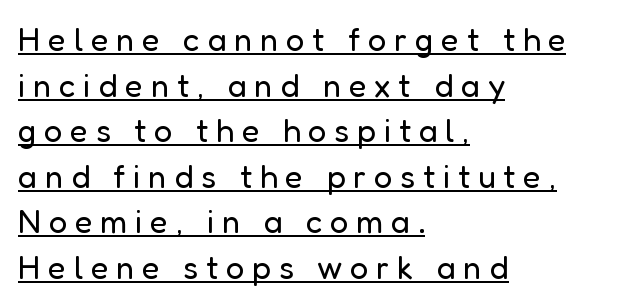
{"serif": "no", "italic": "no", "bold": "no", "weight": "regular", "width": "normal", "stroke_contrast": "low", "x_height": "medium", "monospaced": "no", "underline": "yes", "align": "left", "line_spacing": "normal", "line_spacing_ratio": 1.38, "letter_spacing": "wide", "letter_spacing_em": 0.23, "glyph_px": 33}
